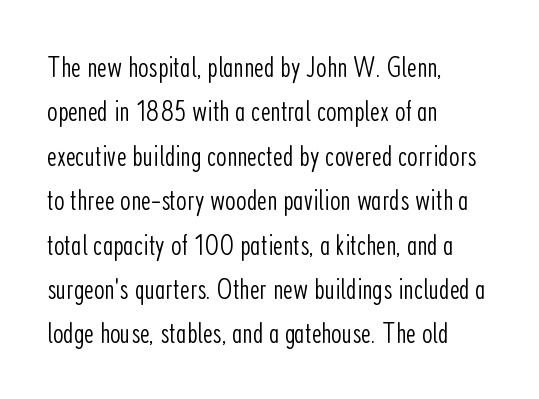
Q: Is the text bold? A: No.
Q: Is the text italic (slanted)? A: No, it is upright.
Q: Is the typeface a serif or a sans-serif typeface? A: Sans-serif.
Q: Is the text underlined? A: No.
Q: How is the paragraph aligned? A: Left-aligned.
Q: Is the spacing between letters normal or unusually wide? A: Normal.
Q: Is the spacing between lines tight, normal or loose? A: Normal.
Q: Width (condensed, normal, or wide)? A: Condensed.
Q: Stroke contrast? A: Low.
Q: x-height? A: Medium.
Q: Monospaced? A: No.
